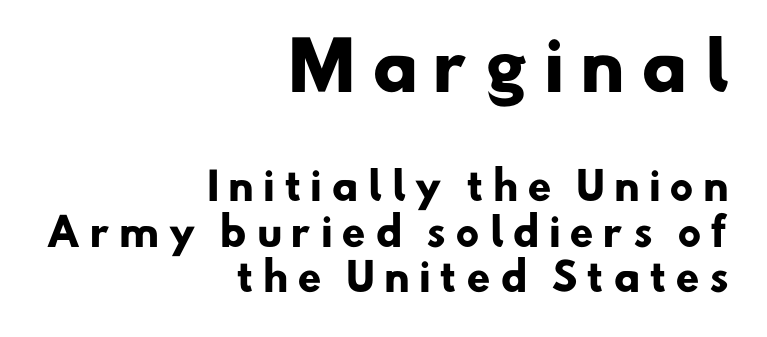
The image shows 66 px heavy sans-serif type; set right-aligned, line spacing 1.19x, unusually wide letter spacing (+0.23 em), not underlined; the first (top) block is 1.74x larger; low stroke contrast and a small x-height.
